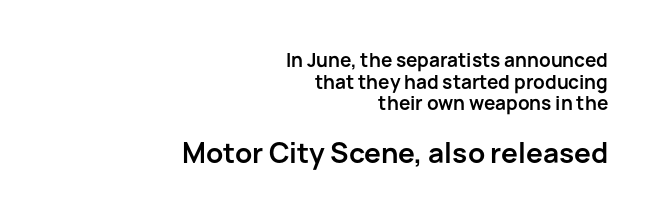
{"serif": "no", "italic": "no", "bold": "yes", "weight": "semibold", "width": "normal", "stroke_contrast": "low", "x_height": "medium", "monospaced": "no", "underline": "no", "align": "right", "line_spacing": "tight", "line_spacing_ratio": 1.14, "letter_spacing": "normal", "letter_spacing_em": 0.0, "larger_block": "second", "size_ratio": 1.47, "glyph_px": 28}
